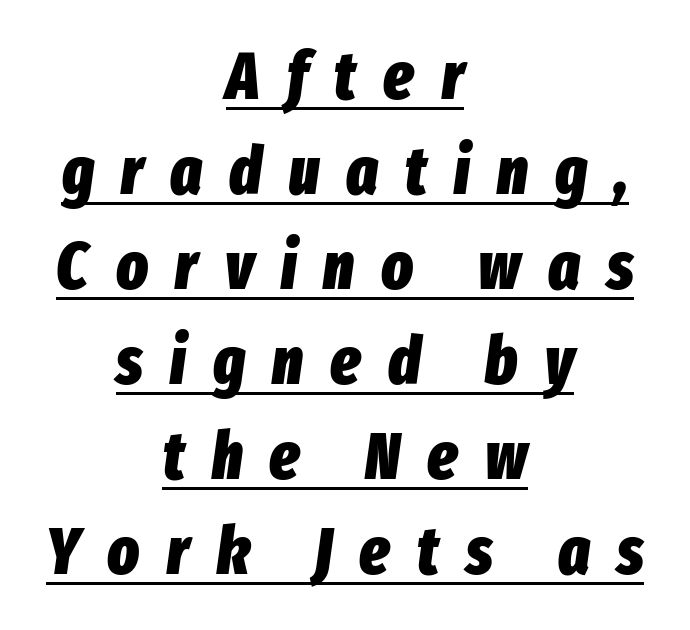
Q: Is the text bold? A: Yes.
Q: Is the text italic (slanted)? A: Yes, it leans right by about 8 degrees.
Q: Is the text underlined? A: Yes.
Q: How is the paragraph aligned? A: Centered.
Q: Is the spacing between letters normal or unusually wide? A: Unusually wide.
Q: Is the spacing between lines tight, normal or loose? A: Normal.
Q: Width (condensed, normal, or wide)? A: Condensed.
Q: Stroke contrast? A: Low.
Q: x-height? A: Medium.
Q: Monospaced? A: No.
